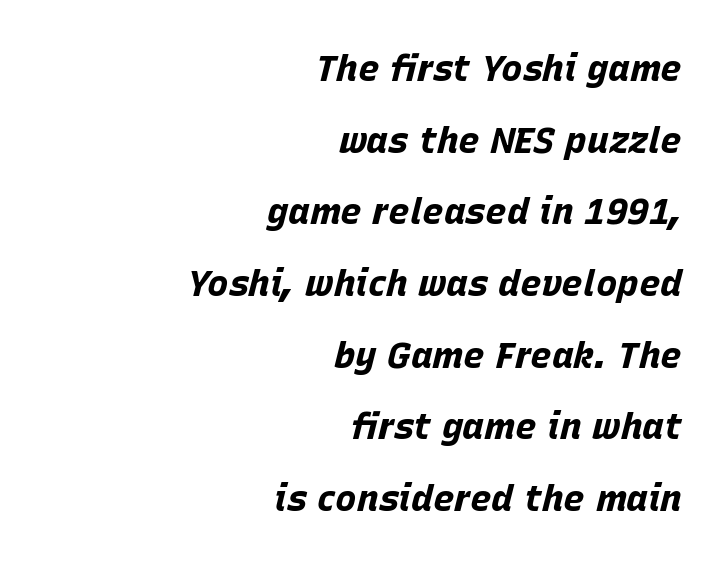
Descenders are the only things crossing below the line. The letterforms sit shoulder to shoulder at normal distance. Varying glyph widths throughout — classic text-font behaviour. Rows of type keep a wide berth in the vertical direction. Strokes here are thick enough to call this a true bold. Typeset ragged left — the right edge is the straight one.
